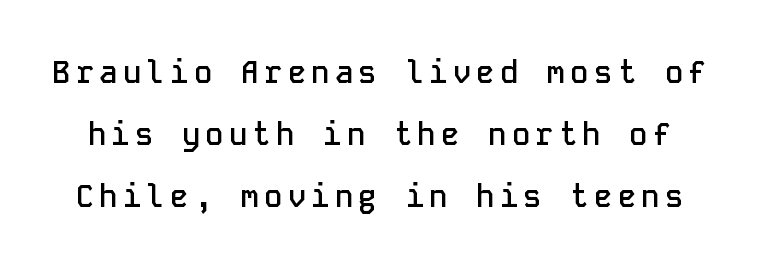
The image shows 31 px semibold sans-serif type, upright, monospaced; set loose line spacing (2.0x), not underlined; low stroke contrast and a medium x-height.
